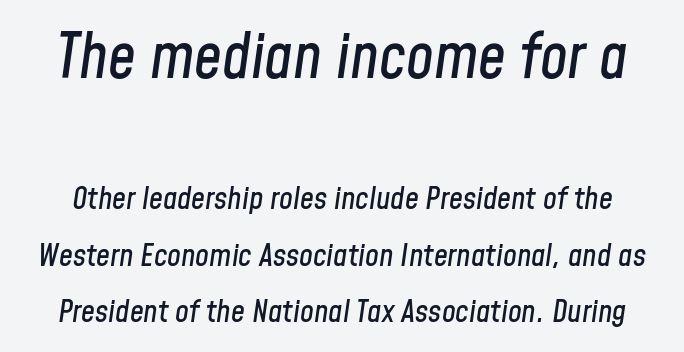
{"italic": "yes", "lean": "right", "slant_degrees": 8, "width": "condensed", "stroke_contrast": "low", "x_height": "medium", "monospaced": "no", "underline": "no", "line_spacing_ratio": 1.82, "letter_spacing": "normal", "letter_spacing_em": 0.0, "larger_block": "first", "size_ratio": 2.0, "glyph_px": 62}
